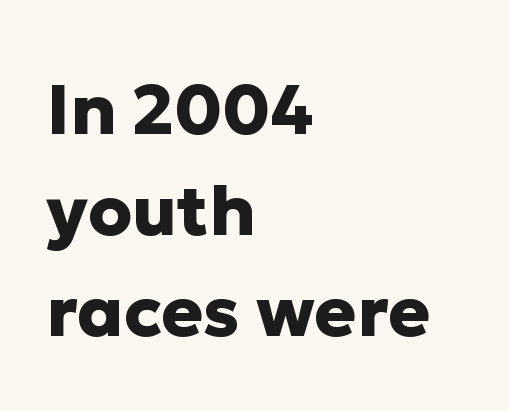
Posture: upright roman. Just letters on the line, the space beneath them empty. This is sans-serif lettering, the kind often seen on screens and signage. Varying glyph widths throughout — classic text-font behaviour. These lines sit exactly where default settings would place them.
